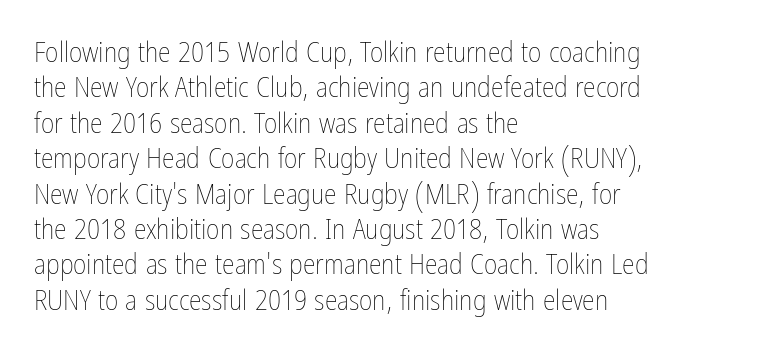
Every stem runs plumb, perpendicular to the baseline. Stems here are at most as thick as an everyday book face. Decoration check: the copy has no underline. Looks like regular typesetting: each glyph gets only the width it needs.
